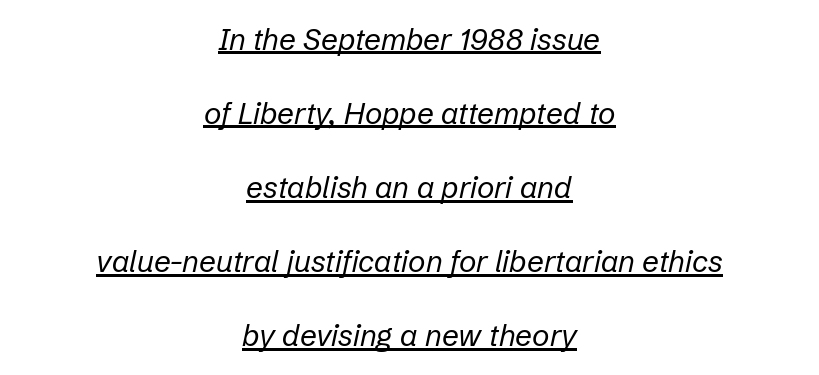
{"italic": "yes", "lean": "right", "slant_degrees": 12, "bold": "no", "weight": "regular", "width": "normal", "stroke_contrast": "low", "x_height": "medium", "monospaced": "no", "underline": "yes", "align": "center", "line_spacing": "loose", "line_spacing_ratio": 2.47, "letter_spacing": "normal", "letter_spacing_em": 0.0, "glyph_px": 30}
